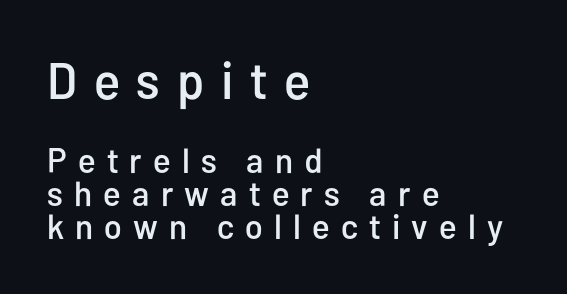
Q: Is the text italic (slanted)? A: No, it is upright.
Q: Is the typeface a serif or a sans-serif typeface? A: Sans-serif.
Q: Is the text underlined? A: No.
Q: How is the paragraph aligned? A: Left-aligned.
Q: Is the spacing between letters normal or unusually wide? A: Unusually wide.
Q: Is the spacing between lines tight, normal or loose? A: Tight.
Q: Which block of text is set in a larger size, the first (top) or the second (bottom)? A: The first (top) one.
Q: Width (condensed, normal, or wide)? A: Condensed.
Q: Stroke contrast? A: Low.
Q: x-height? A: Medium.
Q: Monospaced? A: No.
